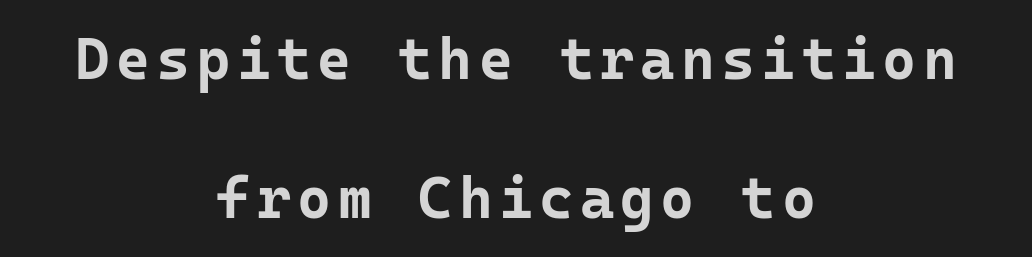
Monospaced: the letters line up in strict vertical columns. Beneath every word, the page is bare. Each new line begins a long way beneath the previous one. The setting favours the middle, as headings and verse often do. If you drew a line through each stem, it would be perfectly vertical. Is the type bold? Yes — the strokes are clearly thick and heavy.
